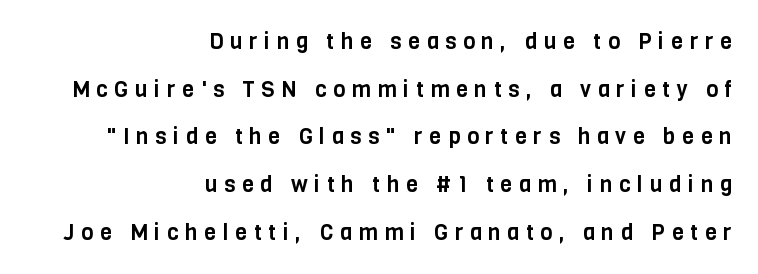
Q: Is the text italic (slanted)? A: No, it is upright.
Q: Is the text underlined? A: No.
Q: How is the paragraph aligned? A: Right-aligned.
Q: Is the spacing between letters normal or unusually wide? A: Unusually wide.
Q: Is the spacing between lines tight, normal or loose? A: Loose.
